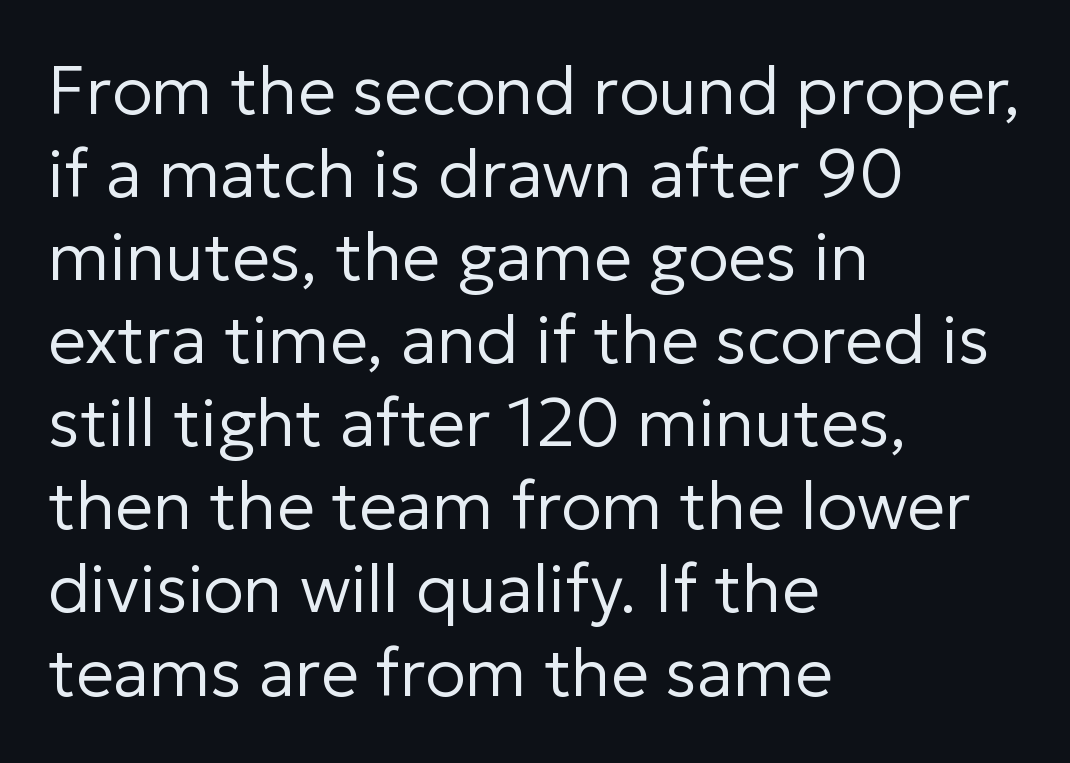
{"serif": "no", "italic": "no", "bold": "no", "weight": "regular", "width": "normal", "stroke_contrast": "low", "x_height": "medium", "monospaced": "no", "underline": "no", "align": "left", "line_spacing_ratio": 1.24, "letter_spacing": "normal", "letter_spacing_em": 0.0, "glyph_px": 67}
